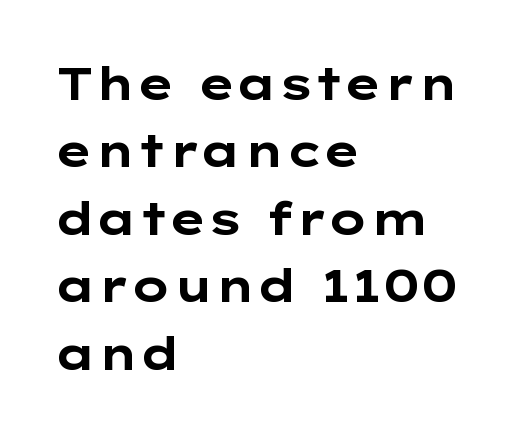
Bare-footed words on every line. Chunky letters — that's bold for sure. Layout note: lines flush left. Classification — sans serif. Successive baselines arrive at the customary interval.
